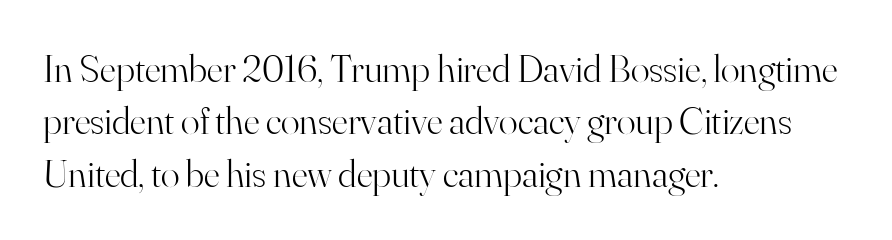
Glyph-to-glyph distance matches everyday printed text. Designer's note — italics off, roman on. Visually the block forms a straight wall on the left and a jagged coastline on the right. The designer left line spacing at the default. Is this a fixed-width face? No — the glyphs have proportional, varying widths. This is not heavy type; no bold has been used.
